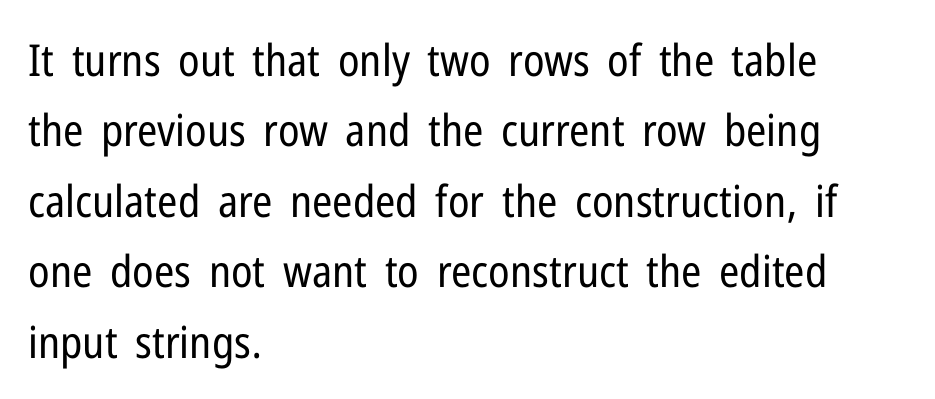
The image shows 44 px regular-weight, condensed sans-serif type, upright; set left-aligned, normal line spacing (1.6x), normal letter spacing, not underlined; low stroke contrast and a medium x-height.
